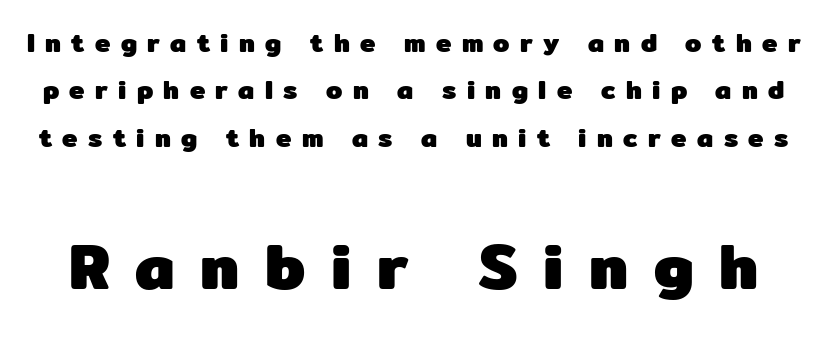
The image shows 64 px heavy sans-serif type, upright; set line spacing 1.82x, unusually wide letter spacing (+0.4 em), not underlined; the second (bottom) block is 2.46x larger; low stroke contrast and a medium x-height.
